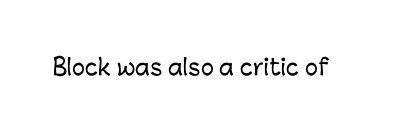
The image shows 22 px text type, upright; set normal letter spacing, not underlined.
